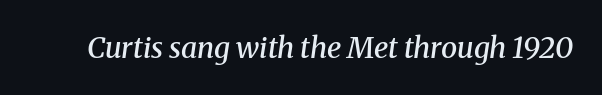
{"serif": "yes", "italic": "yes", "lean": "right", "slant_degrees": 8, "bold": "semi", "weight": "semibold", "width": "normal", "stroke_contrast": "medium", "x_height": "medium", "monospaced": "no", "underline": "no", "letter_spacing": "normal", "letter_spacing_em": 0.0, "glyph_px": 29}
